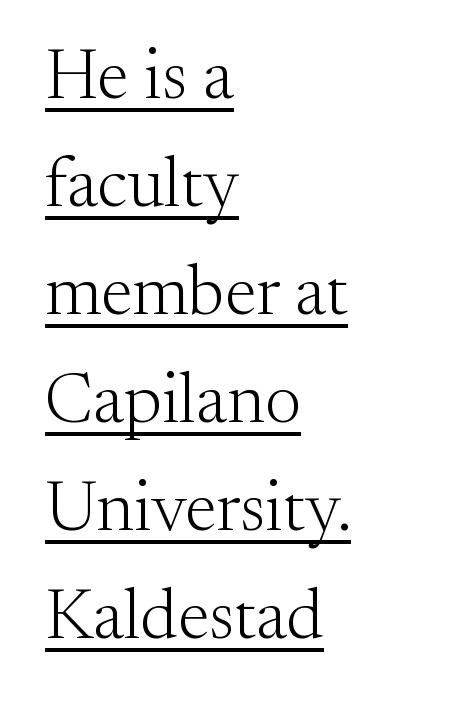
Q: Is the text bold? A: No.
Q: Is the text italic (slanted)? A: No, it is upright.
Q: Is the typeface a serif or a sans-serif typeface? A: Serif.
Q: Is the text underlined? A: Yes.
Q: How is the paragraph aligned? A: Left-aligned.
Q: Is the spacing between letters normal or unusually wide? A: Normal.
Q: Is the spacing between lines tight, normal or loose? A: Normal.
Q: Width (condensed, normal, or wide)? A: Normal.
Q: Stroke contrast? A: Medium.
Q: x-height? A: Small.
Q: Monospaced? A: No.
